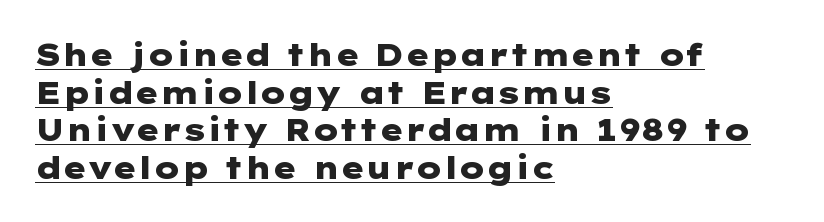
Q: Is the text bold? A: Yes.
Q: Is the text italic (slanted)? A: No, it is upright.
Q: Is the typeface a serif or a sans-serif typeface? A: Sans-serif.
Q: Is the text underlined? A: Yes.
Q: How is the paragraph aligned? A: Left-aligned.
Q: Is the spacing between letters normal or unusually wide? A: Normal.
Q: Width (condensed, normal, or wide)? A: Wide.
Q: Stroke contrast? A: Low.
Q: x-height? A: Medium.
